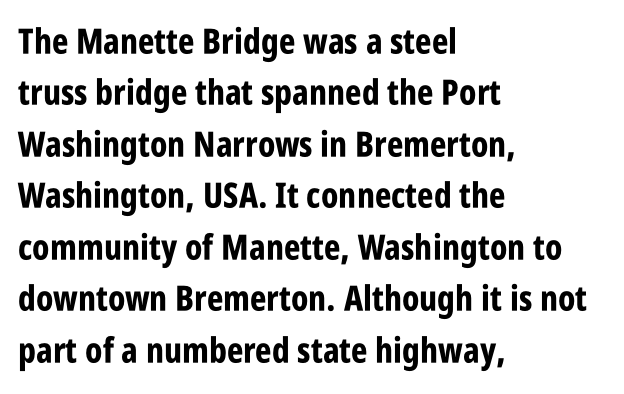
Q: Is the text bold? A: Yes.
Q: Is the text italic (slanted)? A: No, it is upright.
Q: Is the typeface a serif or a sans-serif typeface? A: Sans-serif.
Q: Is the text underlined? A: No.
Q: How is the paragraph aligned? A: Left-aligned.
Q: Is the spacing between letters normal or unusually wide? A: Normal.
Q: Is the spacing between lines tight, normal or loose? A: Normal.
Q: Width (condensed, normal, or wide)? A: Condensed.
Q: Stroke contrast? A: Low.
Q: x-height? A: Large.
Q: Monospaced? A: No.
